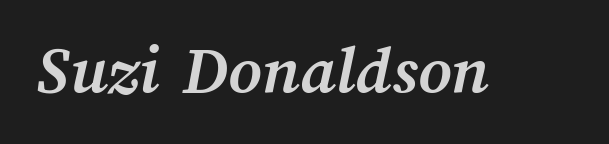
The image shows 71 px semibold type; set normal letter spacing, not underlined; medium stroke contrast and a medium x-height.
